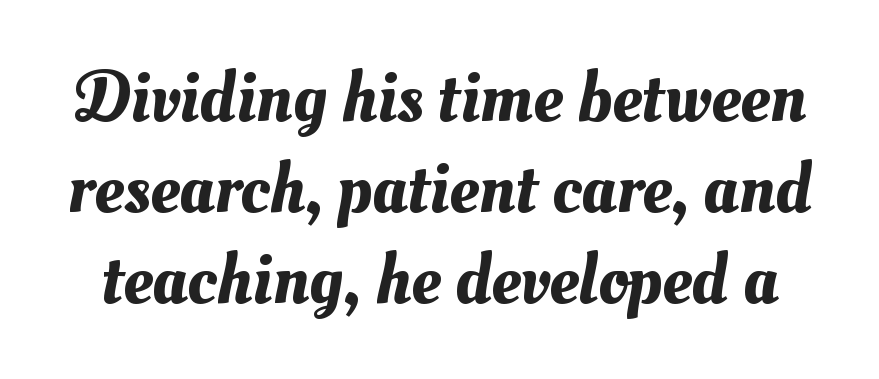
The image shows 73 px text type; set normal line spacing (1.25x), normal letter spacing, not underlined; medium stroke contrast and a small x-height.
